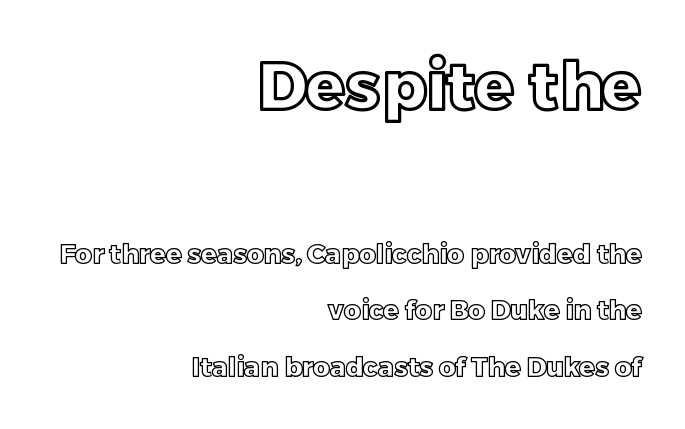
{"italic": "no", "width": "normal", "x_height": "large", "monospaced": "no", "underline": "no", "align": "right", "line_spacing": "loose", "line_spacing_ratio": 2.17, "letter_spacing": "normal", "letter_spacing_em": 0.0, "larger_block": "first", "size_ratio": 2.5, "glyph_px": 65}
